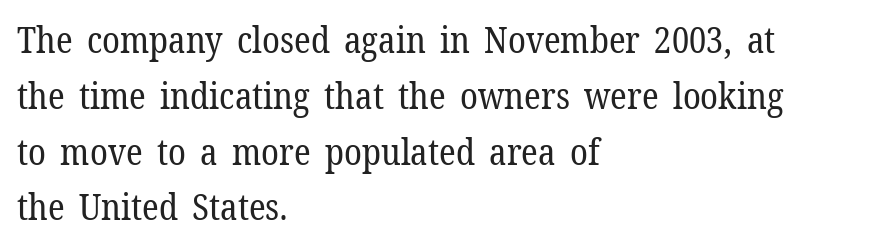
Q: Is the text bold? A: No.
Q: Is the text italic (slanted)? A: No, it is upright.
Q: Is the typeface a serif or a sans-serif typeface? A: Serif.
Q: Is the text underlined? A: No.
Q: How is the paragraph aligned? A: Left-aligned.
Q: Is the spacing between letters normal or unusually wide? A: Normal.
Q: Is the spacing between lines tight, normal or loose? A: Normal.
Q: Width (condensed, normal, or wide)? A: Normal.
Q: Stroke contrast? A: Low.
Q: x-height? A: Medium.
Q: Monospaced? A: No.
